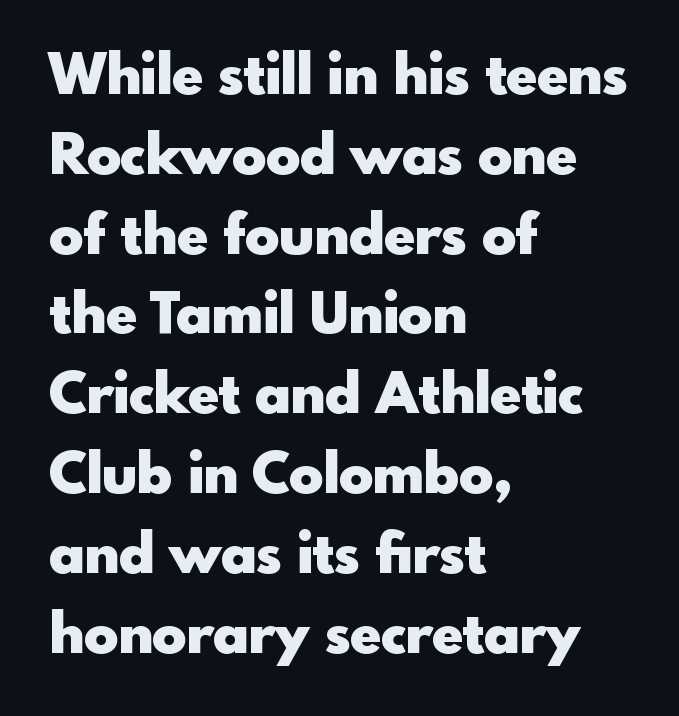
Q: Is the text bold? A: Yes.
Q: Is the text italic (slanted)? A: No, it is upright.
Q: Is the typeface a serif or a sans-serif typeface? A: Sans-serif.
Q: Is the text underlined? A: No.
Q: How is the paragraph aligned? A: Left-aligned.
Q: Is the spacing between letters normal or unusually wide? A: Normal.
Q: Is the spacing between lines tight, normal or loose? A: Normal.
Q: Width (condensed, normal, or wide)? A: Normal.
Q: x-height? A: Small.
Q: Monospaced? A: No.
